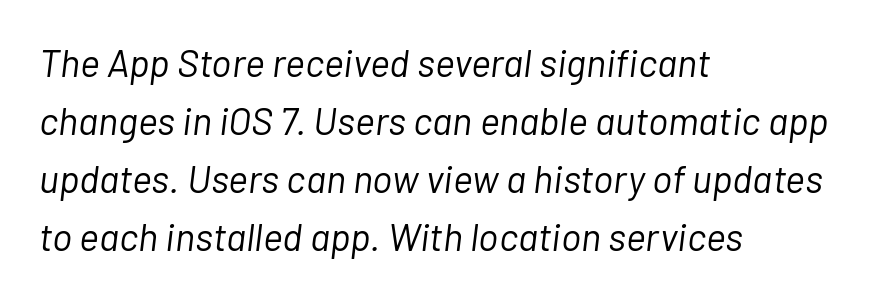
Q: Is the text bold? A: No.
Q: Is the text italic (slanted)? A: Yes, it leans right by about 7 degrees.
Q: Is the text underlined? A: No.
Q: How is the paragraph aligned? A: Left-aligned.
Q: Is the spacing between letters normal or unusually wide? A: Normal.
Q: Is the spacing between lines tight, normal or loose? A: Normal.
Q: Width (condensed, normal, or wide)? A: Normal.
Q: Stroke contrast? A: Low.
Q: x-height? A: Medium.
Q: Monospaced? A: No.
